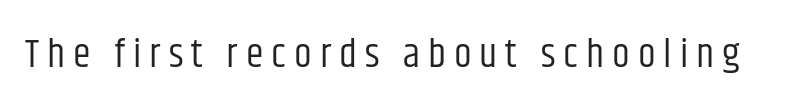
Q: Is the text bold? A: No.
Q: Is the text italic (slanted)? A: No, it is upright.
Q: Is the typeface a serif or a sans-serif typeface? A: Sans-serif.
Q: Is the text underlined? A: No.
Q: Is the spacing between letters normal or unusually wide? A: Unusually wide.
Q: Width (condensed, normal, or wide)? A: Condensed.
Q: Stroke contrast? A: Low.
Q: x-height? A: Large.
Q: Monospaced? A: No.
